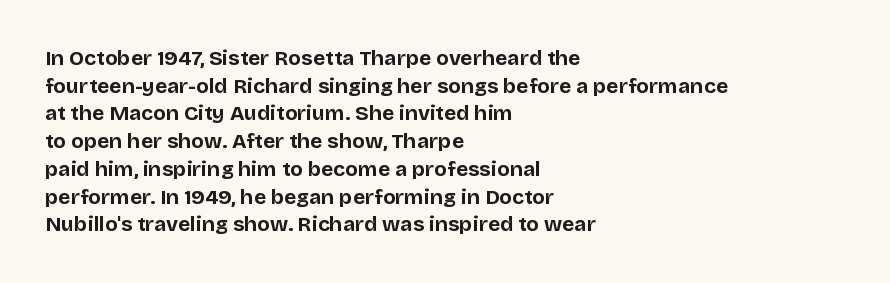
Q: Is the text bold? A: Yes.
Q: Is the text italic (slanted)? A: No, it is upright.
Q: Is the text underlined? A: No.
Q: How is the paragraph aligned? A: Left-aligned.
Q: Is the spacing between letters normal or unusually wide? A: Normal.
Q: Is the spacing between lines tight, normal or loose? A: Normal.
